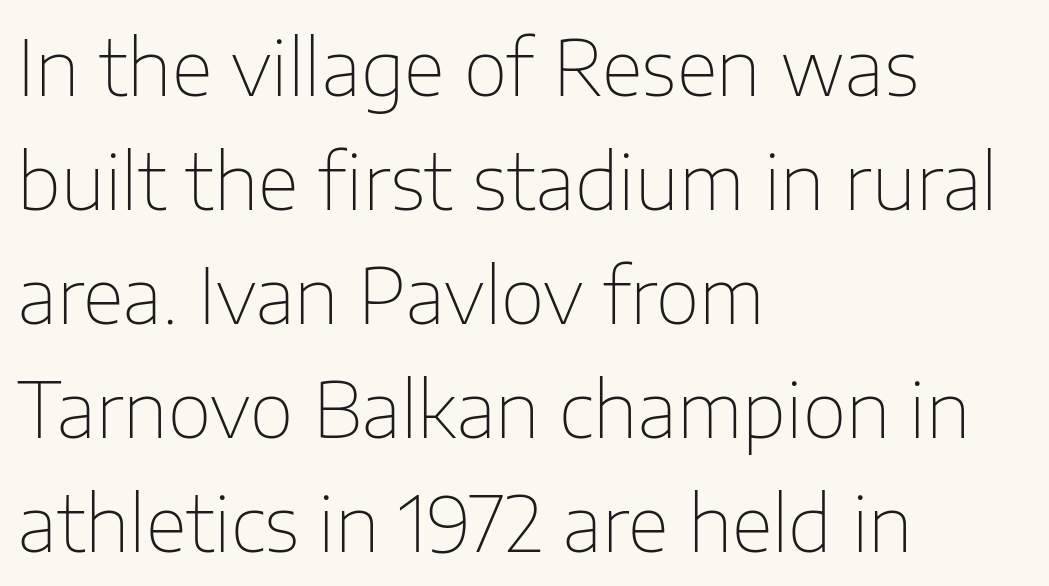
The image shows 76 px thin sans-serif type, upright; set left-aligned, normal line spacing (1.5x), normal letter spacing, not underlined; low stroke contrast and a medium x-height.
